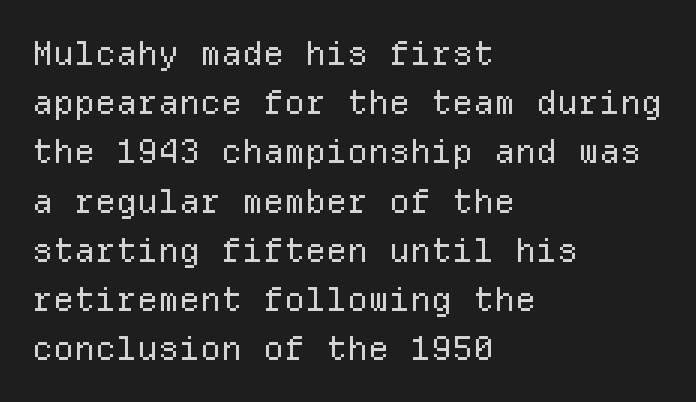
Q: Is the text bold? A: No.
Q: Is the text italic (slanted)? A: No, it is upright.
Q: Is the typeface a serif or a sans-serif typeface? A: Sans-serif.
Q: Is the text underlined? A: No.
Q: How is the paragraph aligned? A: Left-aligned.
Q: Is the spacing between letters normal or unusually wide? A: Normal.
Q: Is the spacing between lines tight, normal or loose? A: Normal.
Q: Width (condensed, normal, or wide)? A: Normal.
Q: Stroke contrast? A: Low.
Q: x-height? A: Medium.
Q: Monospaced? A: Yes.
